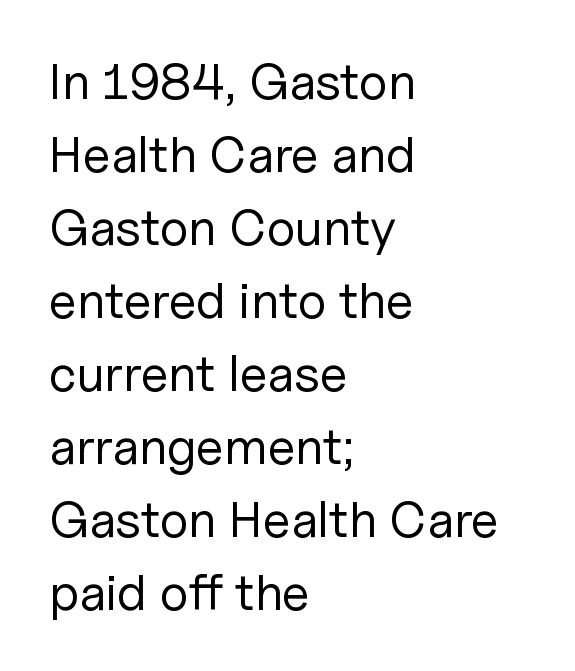
This sample is left-justified, so line endings fall wherever the words run out. Glyph-to-glyph distance matches everyday printed text. Glance below the letters and you will spot only blank space. Leading matches the norm, producing a regular column.
